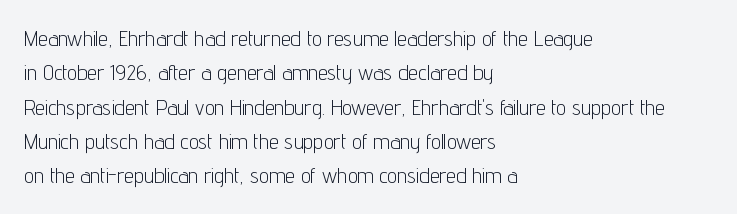
{"italic": "no", "bold": "no", "underline": "no", "align": "left", "line_spacing": "normal", "line_spacing_ratio": 1.56, "letter_spacing": "normal", "letter_spacing_em": 0.0, "glyph_px": 22}
